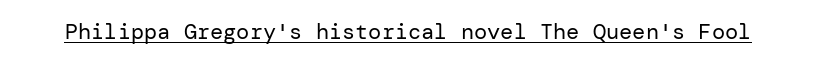
{"italic": "no", "bold": "no", "underline": "yes", "letter_spacing": "normal", "letter_spacing_em": 0.0, "glyph_px": 22}
